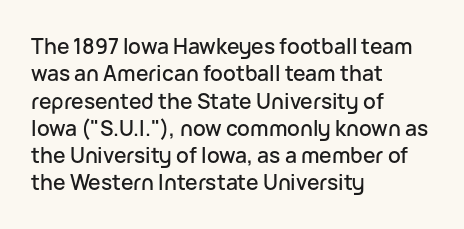
You could call the tracking neutral — neither tight nor loose. Honestly, there is no underline to notice here at all. This is roman type, the default non-slanted kind. Compared with a centered layout, this one pins lines to the left instead. Interline gaps are of average width in this sample.
